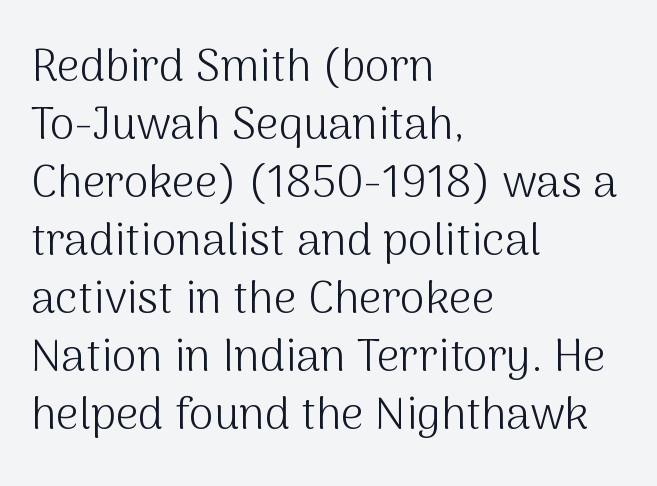
Line beginnings align vertically; line endings do not. No extra tracking has been applied to these lines. Here the designer chose a conventional face with non-uniform glyph widths. Clear beneath every line of the passage. Designer's note — italics off, roman on. Each stroke keeps to a modest, everyday thickness or less.
